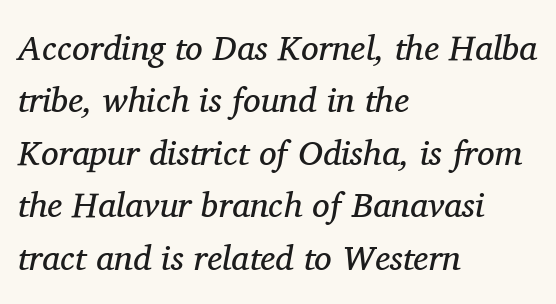
{"serif": "yes", "italic": "yes", "lean": "right", "slant_degrees": 11, "bold": "no", "weight": "regular", "width": "normal", "stroke_contrast": "medium", "x_height": "medium", "monospaced": "no", "underline": "no", "align": "left", "line_spacing": "normal", "line_spacing_ratio": 1.5, "letter_spacing": "normal", "letter_spacing_em": 0.0, "glyph_px": 35}
